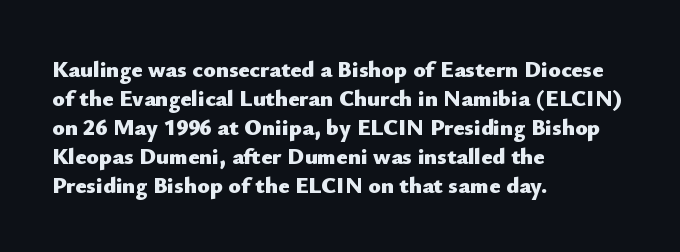
The typography opts for an upright posture over an oblique one. What weight is shown? A full bold with thick strokes. How would I describe the line gaps? Plain and ordinary. Each line starts at the same left margin while the right side varies.
